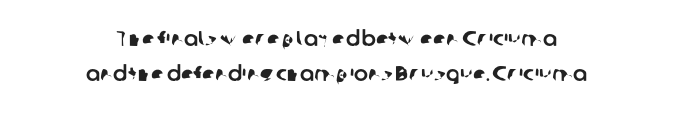
Q: Is the text underlined? A: No.
Q: How is the paragraph aligned? A: Centered.
Q: Is the spacing between letters normal or unusually wide? A: Normal.
Q: Is the spacing between lines tight, normal or loose? A: Normal.
